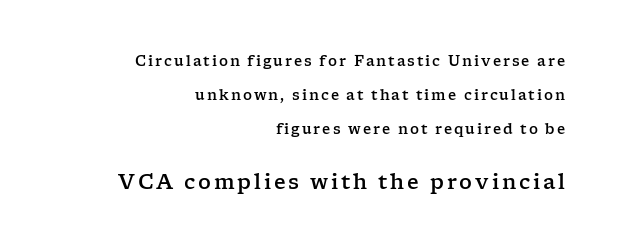
Q: Is the text italic (slanted)? A: No, it is upright.
Q: Is the text underlined? A: No.
Q: How is the paragraph aligned? A: Right-aligned.
Q: Is the spacing between lines tight, normal or loose? A: Loose.
Q: Which block of text is set in a larger size, the first (top) or the second (bottom)? A: The second (bottom) one.
